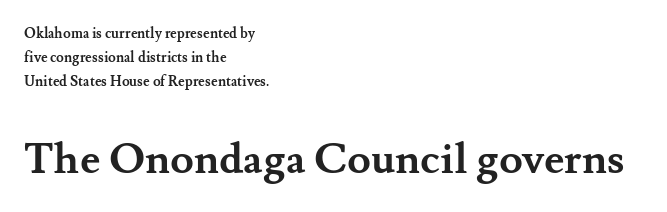
The image shows 43 px semibold serif type, upright; set left-aligned, line spacing 1.72x, normal letter spacing, not underlined; the second (bottom) block is 3.07x larger; medium stroke contrast and a small x-height.
